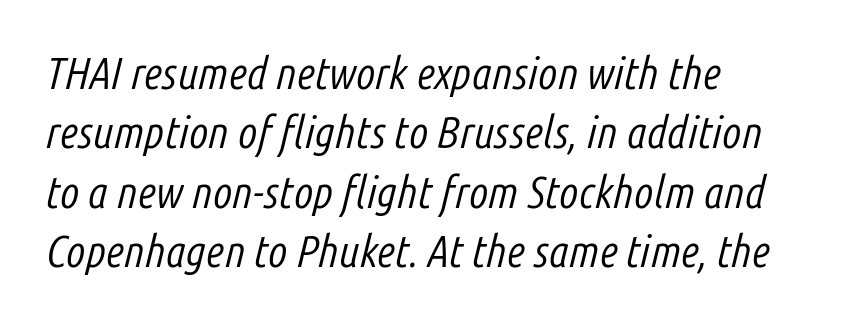
Notice how the passage keeps a crisp vertical edge on the left only. There's an unmistakable incline to the writing here. Is this a fixed-width face? No — the glyphs have proportional, varying widths. Only glyphs here, with clear space below each row. Notice how descenders clear the ascenders below comfortably — that's standard leading. Standard letterfit; no display-style spreading of the glyphs.
